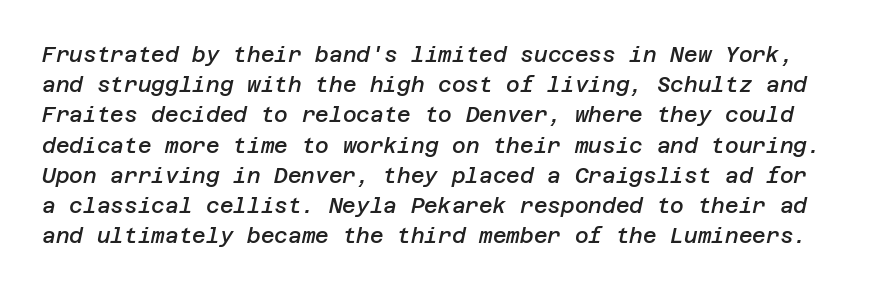
The image shows 21 px text type, italic (leaning right); set normal line spacing (1.44x), normal letter spacing, not underlined.
